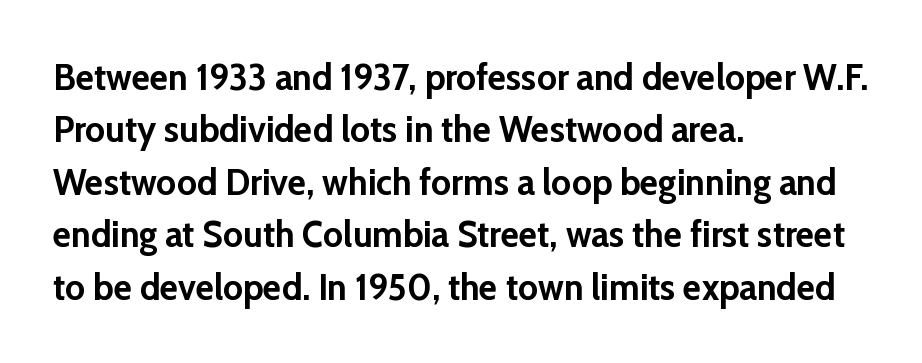
{"serif": "no", "italic": "no", "bold": "yes", "weight": "semibold", "width": "normal", "stroke_contrast": "low", "x_height": "medium", "monospaced": "no", "underline": "no", "align": "left", "line_spacing": "normal", "line_spacing_ratio": 1.38, "letter_spacing": "normal", "letter_spacing_em": 0.0, "glyph_px": 38}
